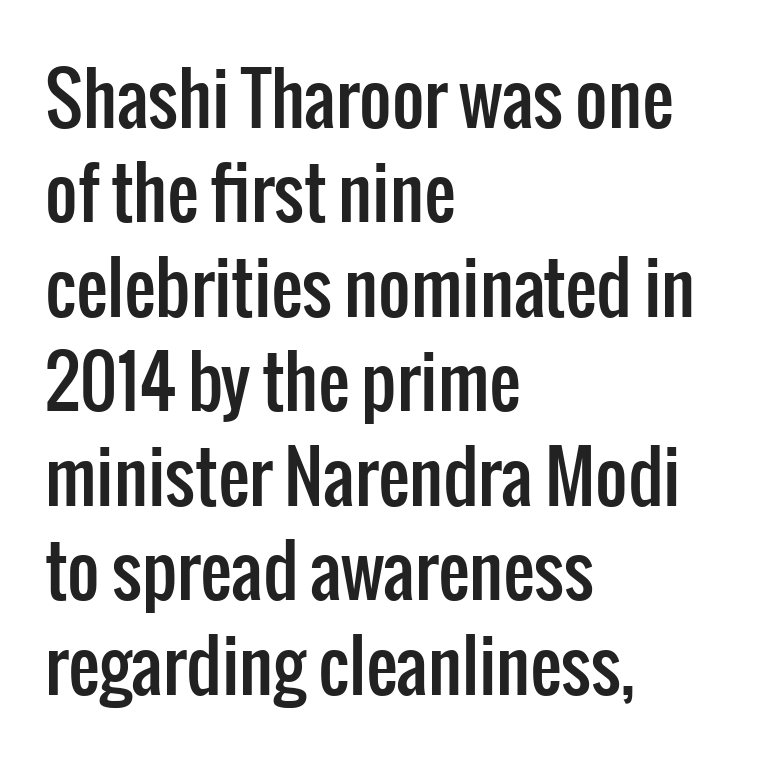
{"serif": "no", "italic": "no", "width": "condensed", "stroke_contrast": "low", "x_height": "medium", "monospaced": "no", "underline": "no", "align": "left", "line_spacing": "normal", "line_spacing_ratio": 1.35, "letter_spacing": "normal", "letter_spacing_em": 0.0, "glyph_px": 70}
